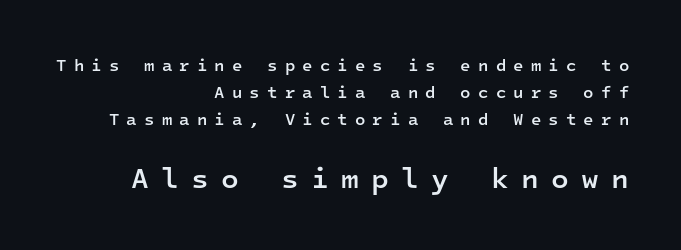
The image shows 29 px semibold sans-serif type, upright, monospaced; set right-aligned, normal line spacing (1.59x), unusually wide letter spacing (+0.42 em), not underlined; the second (bottom) block is 1.71x larger; low stroke contrast and a medium x-height.
